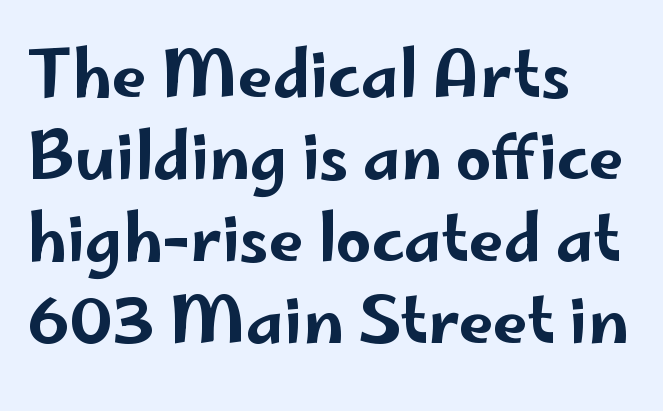
Q: Is the text italic (slanted)? A: No, it is upright.
Q: Is the typeface a serif or a sans-serif typeface? A: Sans-serif.
Q: Is the text underlined? A: No.
Q: How is the paragraph aligned? A: Left-aligned.
Q: Is the spacing between letters normal or unusually wide? A: Normal.
Q: Is the spacing between lines tight, normal or loose? A: Normal.
Q: Width (condensed, normal, or wide)? A: Wide.
Q: Stroke contrast? A: Low.
Q: x-height? A: Small.
Q: Monospaced? A: No.
